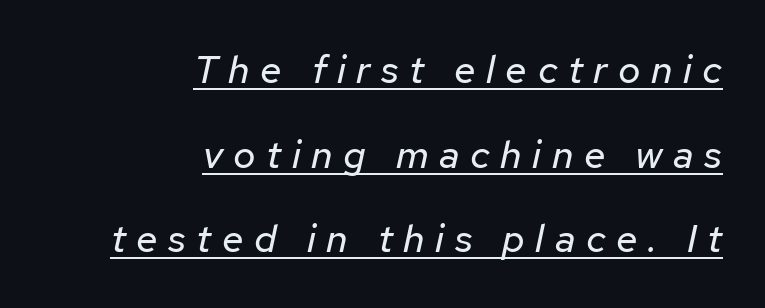
Successive baselines arrive slowly, with a big drop between each. This sample has the flowing, uneven cadence of proportional lettering. The words here are underlined. Slanted lettering throughout. The face looks like a standard text weight, possibly lighter. If you drew a ruler down the right edge, every line would touch it.
